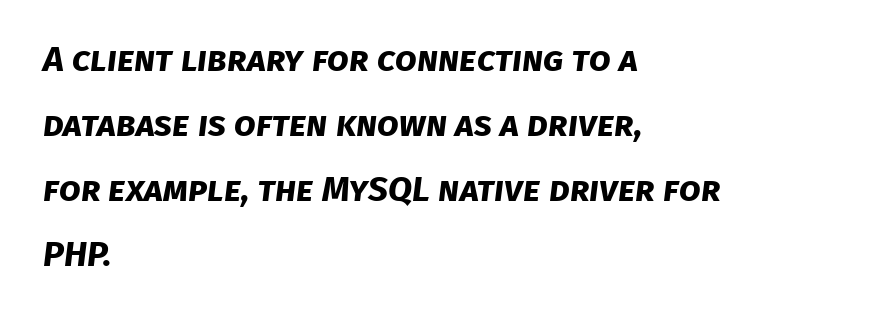
{"serif": "no", "bold": "yes", "weight": "bold", "width": "normal", "stroke_contrast": "low", "x_height": "large", "monospaced": "no", "underline": "no", "align": "left", "line_spacing_ratio": 1.86, "letter_spacing": "normal", "letter_spacing_em": 0.0, "glyph_px": 35}
